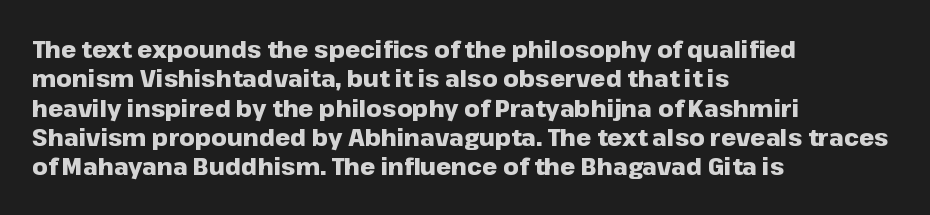
The image shows 24 px bold type, upright; set left-aligned, line spacing 1.22x, normal letter spacing, not underlined.
